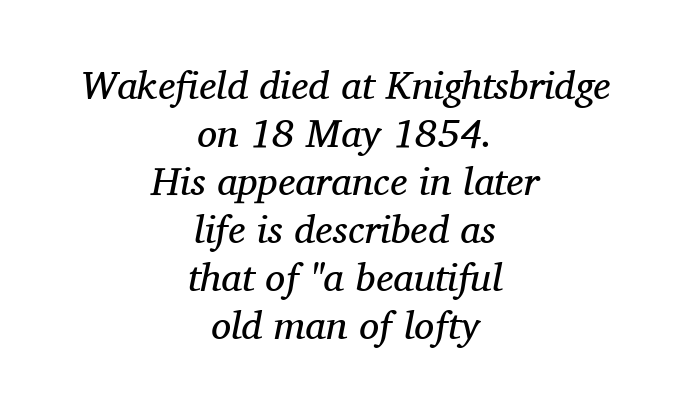
The glyphs are unaccompanied by any horizontal stroke below them. Check where the strokes stop: tiny serifs finish them off. Short note: letters normally spaced. Looks like regular typesetting: each glyph gets only the width it needs. Leftover space on each line is divided equally before and after the words. The cut favours lightness, reaching ordinary text weight at its darkest.
